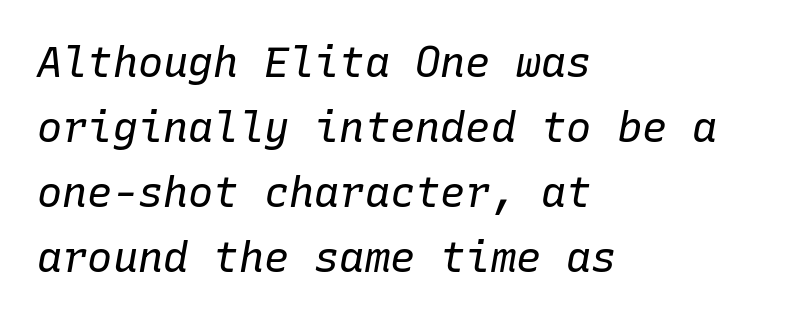
The image shows 42 px regular-weight type, italic (leaning right), monospaced; set left-aligned, normal line spacing (1.55x), normal letter spacing, not underlined; low stroke contrast and a medium x-height.
